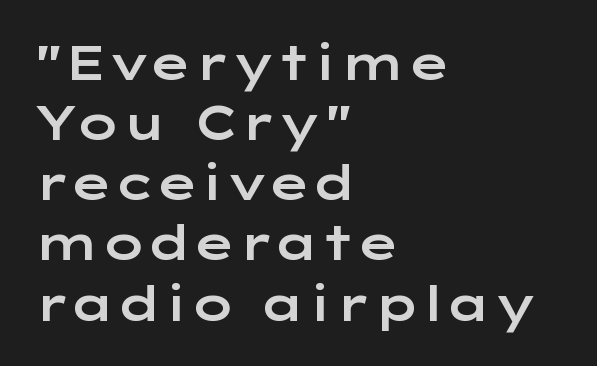
The image shows 47 px wide sans-serif type, upright; set left-aligned, normal line spacing (1.28x), normal letter spacing, not underlined; low stroke contrast and a medium x-height.
